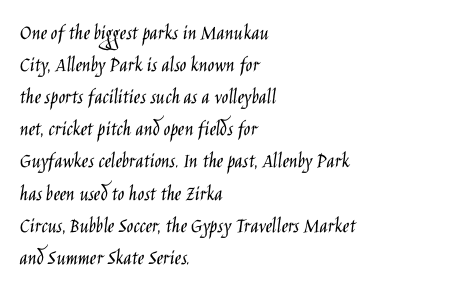
Q: Is the text bold? A: No.
Q: Is the text italic (slanted)? A: Yes.
Q: Is the text underlined? A: No.
Q: How is the paragraph aligned? A: Left-aligned.
Q: Is the spacing between letters normal or unusually wide? A: Normal.
Q: Is the spacing between lines tight, normal or loose? A: Normal.
